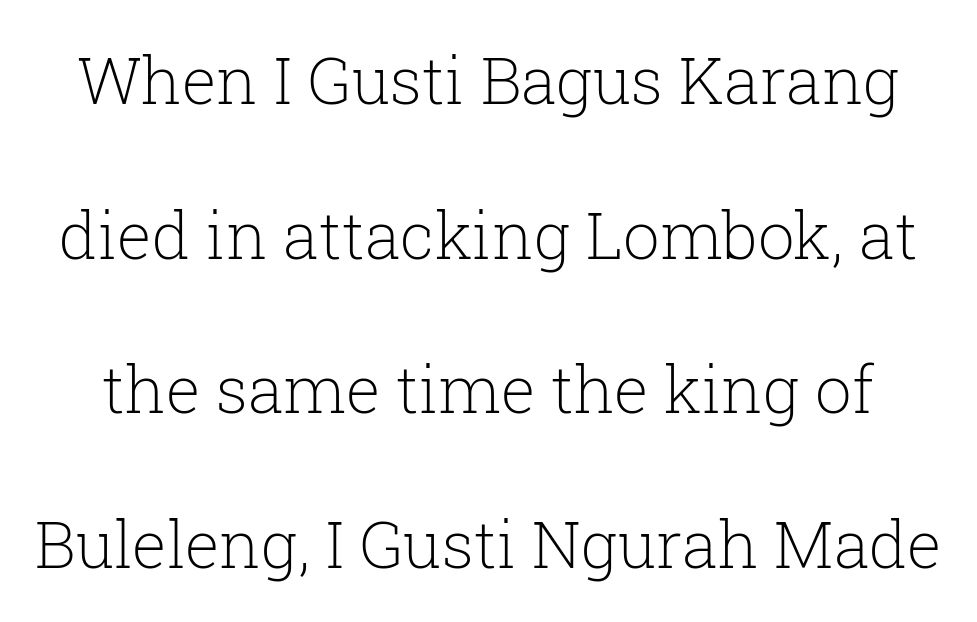
{"serif": "yes", "italic": "no", "bold": "no", "weight": "light", "width": "normal", "stroke_contrast": "low", "x_height": "medium", "monospaced": "no", "underline": "no", "line_spacing": "loose", "line_spacing_ratio": 2.38, "letter_spacing": "normal", "letter_spacing_em": 0.0, "glyph_px": 65}
